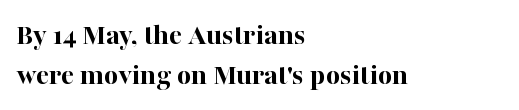
The image shows 31 px bold serif type, upright; set left-aligned, normal line spacing (1.28x), normal letter spacing, not underlined; high stroke contrast and a medium x-height.
